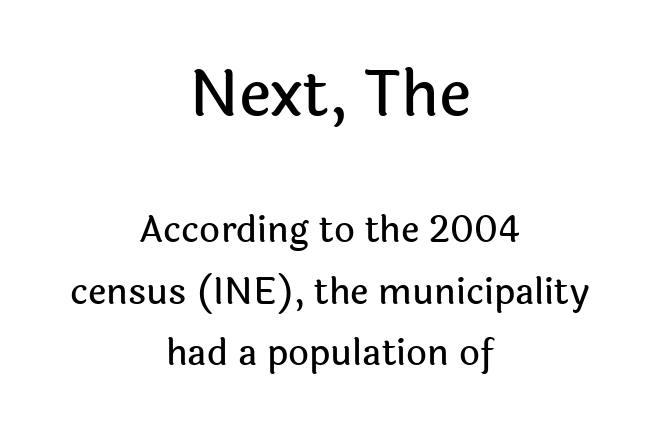
Q: Is the text italic (slanted)? A: No, it is upright.
Q: Is the typeface a serif or a sans-serif typeface? A: Sans-serif.
Q: Is the text underlined? A: No.
Q: How is the paragraph aligned? A: Centered.
Q: Is the spacing between letters normal or unusually wide? A: Normal.
Q: Is the spacing between lines tight, normal or loose? A: Normal.
Q: Which block of text is set in a larger size, the first (top) or the second (bottom)? A: The first (top) one.
Q: Width (condensed, normal, or wide)? A: Normal.
Q: x-height? A: Medium.
Q: Monospaced? A: No.
